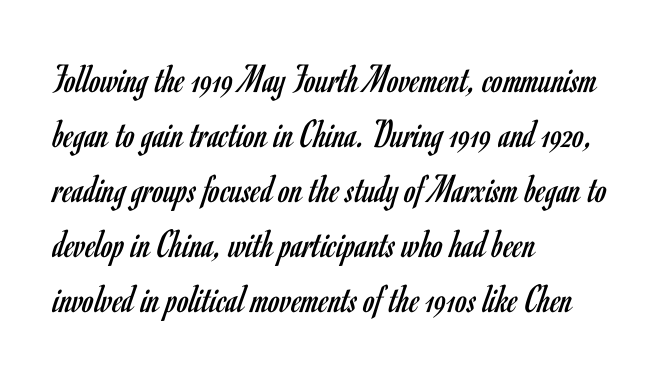
The image shows 41 px regular-weight, condensed sans-serif type; set left-aligned, normal line spacing (1.34x), normal letter spacing, not underlined; low stroke contrast and a small x-height.
